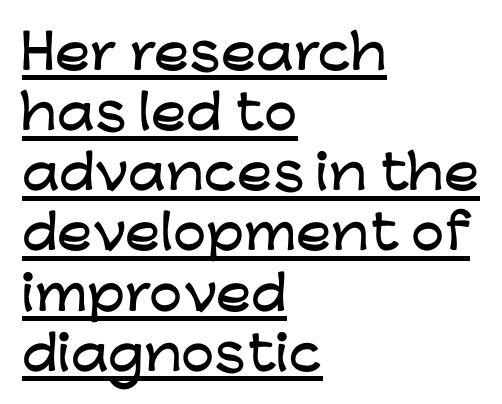
These lines stack with their left ends in a neat column. The rendering keeps characters at their native spacing. Note the varied advance widths — an 'i' is clearly narrower than an 'm'. Baseline-to-baseline distance is the conventional proportion of letter height.
